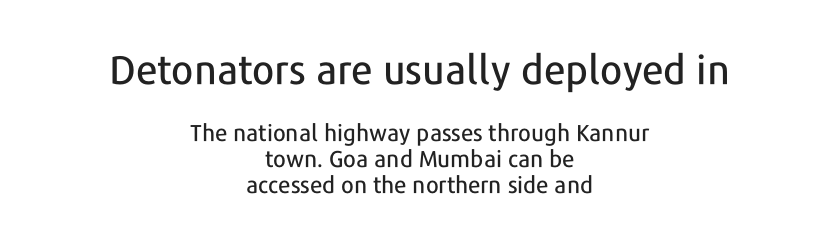
Grotesque or geometric, the face here clearly has no serifs. Only glyphs here, with clear space below each row. One-word summary of the alignment: center. This is roman type, the default non-slanted kind.
